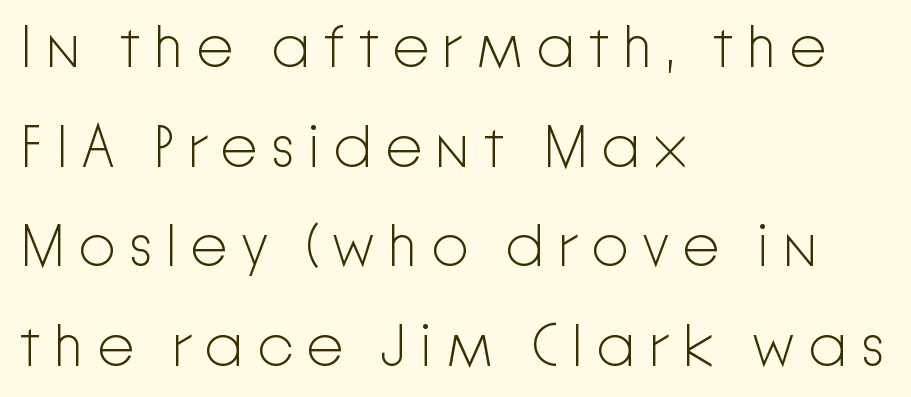
Q: Is the text bold? A: No.
Q: Is the text italic (slanted)? A: No, it is upright.
Q: Is the typeface a serif or a sans-serif typeface? A: Sans-serif.
Q: Is the text underlined? A: No.
Q: How is the paragraph aligned? A: Left-aligned.
Q: Is the spacing between letters normal or unusually wide? A: Unusually wide.
Q: Is the spacing between lines tight, normal or loose? A: Normal.
Q: Width (condensed, normal, or wide)? A: Normal.
Q: Stroke contrast? A: Low.
Q: x-height? A: Medium.
Q: Monospaced? A: No.
